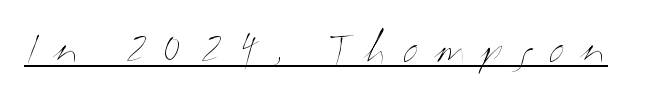
{"bold": "no", "weight": "thin", "width": "wide", "stroke_contrast": "medium", "x_height": "medium", "monospaced": "no", "underline": "yes", "letter_spacing": "wide", "letter_spacing_em": 0.35, "glyph_px": 38}
